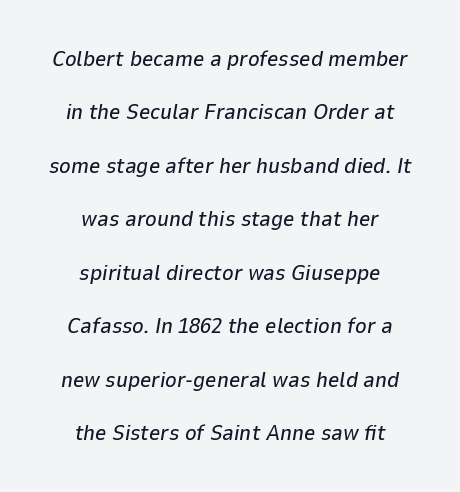
Q: Is the text italic (slanted)? A: Yes, it leans right by about 9 degrees.
Q: Is the text underlined? A: No.
Q: How is the paragraph aligned? A: Centered.
Q: Is the spacing between letters normal or unusually wide? A: Normal.
Q: Is the spacing between lines tight, normal or loose? A: Loose.
